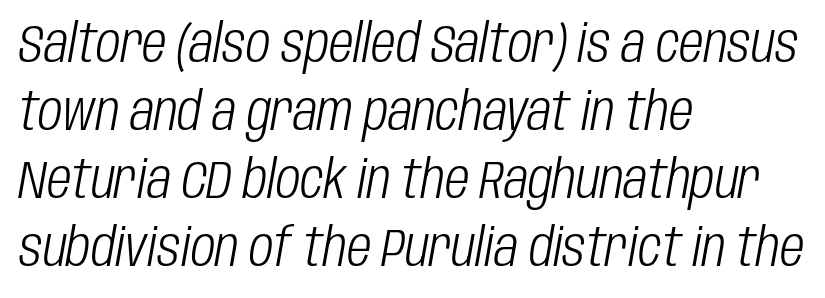
Line starts are locked; line ends wander. Bare-footed words on every line. Look at the tracking — it's just the regular setting, nothing added. A typesetter would call this proportional, since set widths differ per character.
